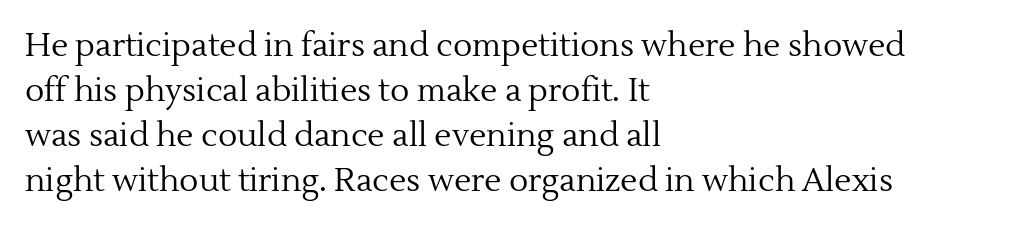
Q: Is the text bold? A: No.
Q: Is the text italic (slanted)? A: No, it is upright.
Q: Is the typeface a serif or a sans-serif typeface? A: Serif.
Q: Is the text underlined? A: No.
Q: How is the paragraph aligned? A: Left-aligned.
Q: Is the spacing between letters normal or unusually wide? A: Normal.
Q: Is the spacing between lines tight, normal or loose? A: Normal.
Q: Width (condensed, normal, or wide)? A: Normal.
Q: x-height? A: Medium.
Q: Monospaced? A: No.
